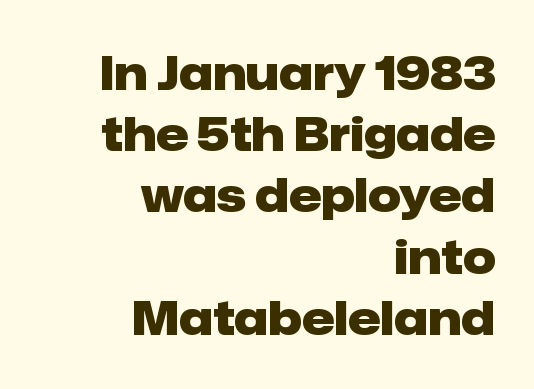
The image shows 46 px heavy sans-serif type, upright; set right-aligned, normal line spacing (1.33x), normal letter spacing, not underlined; low stroke contrast and a medium x-height.
